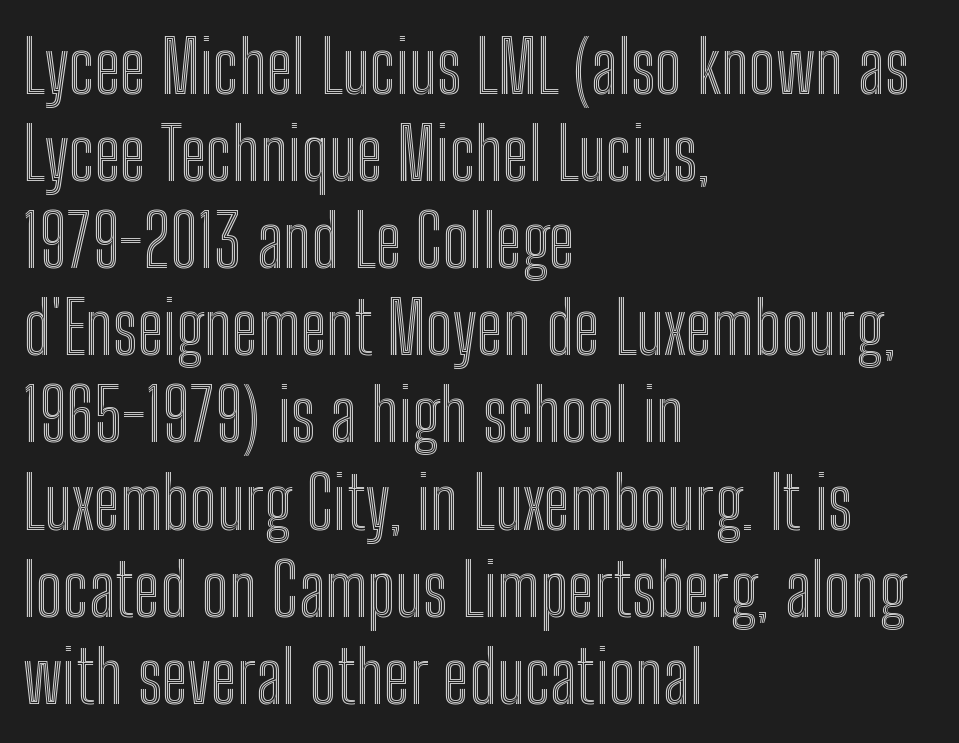
The image shows 72 px condensed type, upright; set left-aligned, line spacing 1.21x, normal letter spacing, not underlined; a medium x-height.
